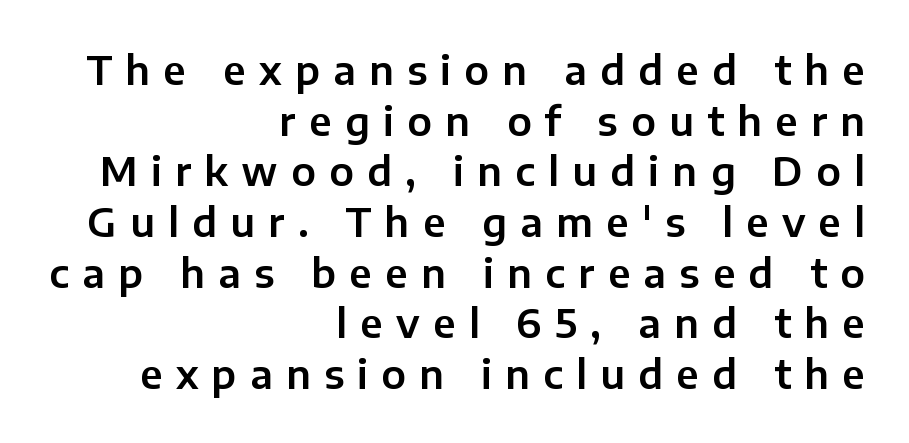
The image shows 39 px sans-serif type, upright; set right-aligned, normal line spacing (1.3x), unusually wide letter spacing (+0.34 em), not underlined; low stroke contrast and a medium x-height.
